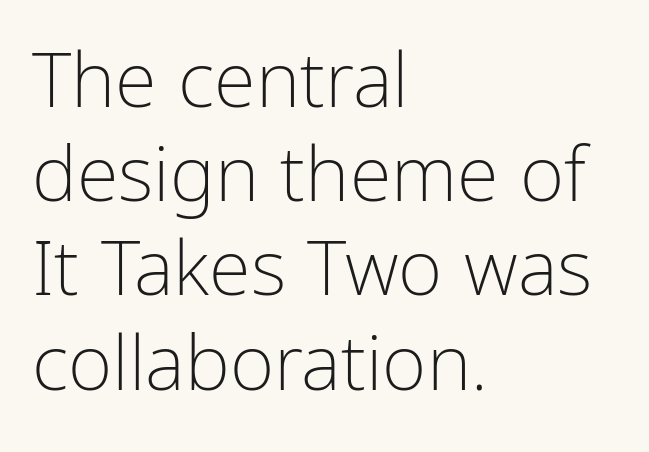
Q: Is the text bold? A: No.
Q: Is the text italic (slanted)? A: No, it is upright.
Q: Is the typeface a serif or a sans-serif typeface? A: Sans-serif.
Q: Is the text underlined? A: No.
Q: How is the paragraph aligned? A: Left-aligned.
Q: Is the spacing between letters normal or unusually wide? A: Normal.
Q: Width (condensed, normal, or wide)? A: Condensed.
Q: Stroke contrast? A: Low.
Q: x-height? A: Medium.
Q: Monospaced? A: No.
